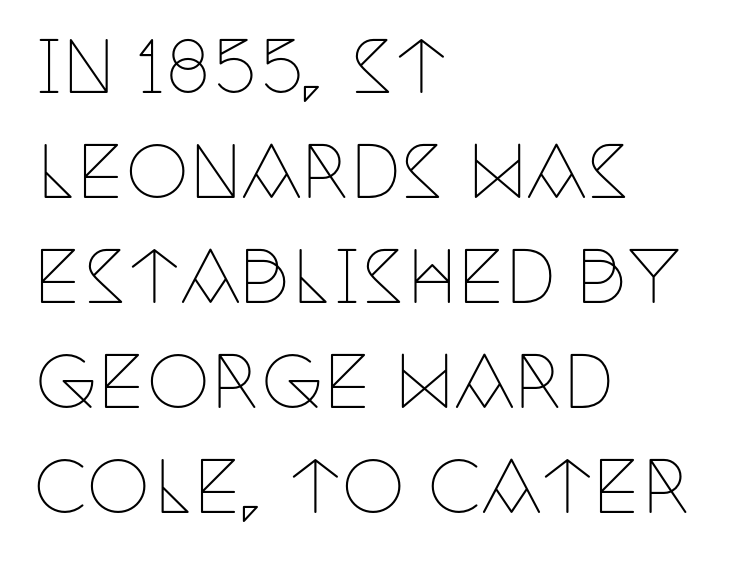
Q: Is the text bold? A: No.
Q: Is the text italic (slanted)? A: No, it is upright.
Q: Is the typeface a serif or a sans-serif typeface? A: Serif.
Q: Is the text underlined? A: No.
Q: How is the paragraph aligned? A: Left-aligned.
Q: Is the spacing between letters normal or unusually wide? A: Normal.
Q: Is the spacing between lines tight, normal or loose? A: Normal.
Q: Width (condensed, normal, or wide)? A: Condensed.
Q: Stroke contrast? A: Low.
Q: x-height? A: Large.
Q: Monospaced? A: No.
